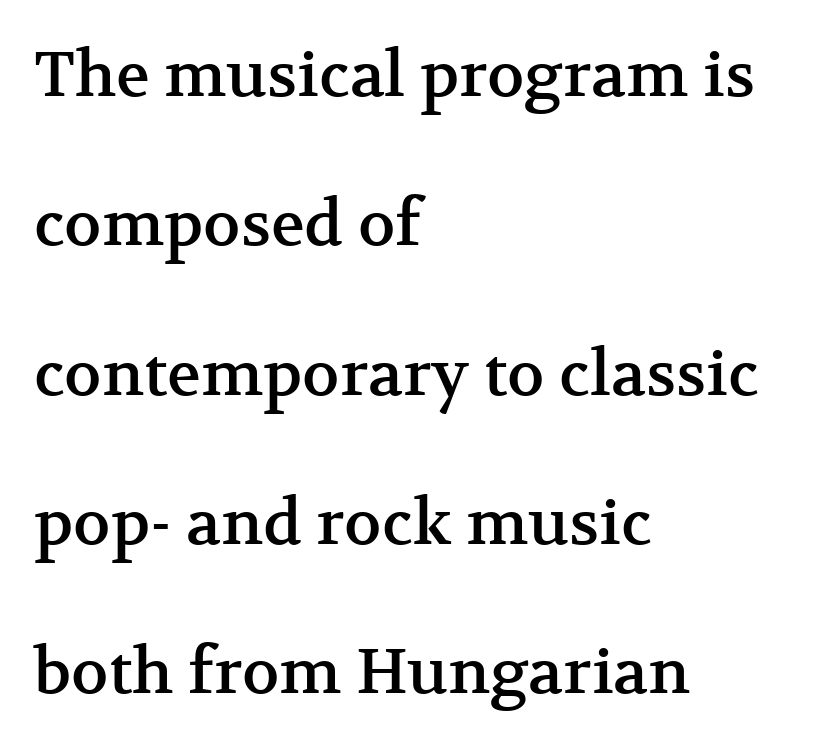
The image shows 63 px serif type, upright; set left-aligned, loose line spacing (2.37x), normal letter spacing, not underlined; medium stroke contrast and a medium x-height.
